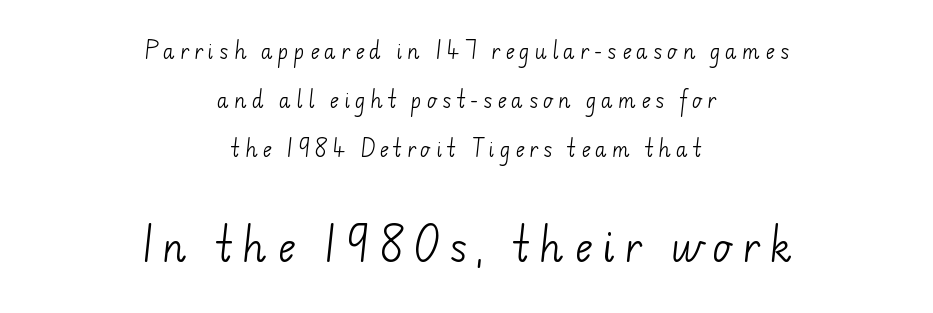
{"serif": "no", "bold": "no", "weight": "light", "width": "normal", "stroke_contrast": "low", "x_height": "small", "monospaced": "no", "underline": "no", "align": "center", "line_spacing": "loose", "line_spacing_ratio": 2.44, "letter_spacing": "wide", "letter_spacing_em": 0.24, "larger_block": "second", "size_ratio": 1.95, "glyph_px": 39}
